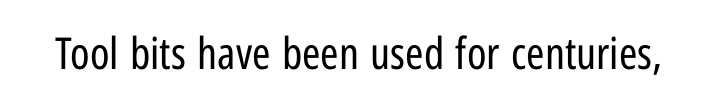
The letterforms sit shoulder to shoulder at normal distance. Typographically, this falls in the sans-serif category. Each row of text sits above clean, open space. Varying glyph widths throughout — classic text-font behaviour. A typesetter would mark this as roman, not italic.
